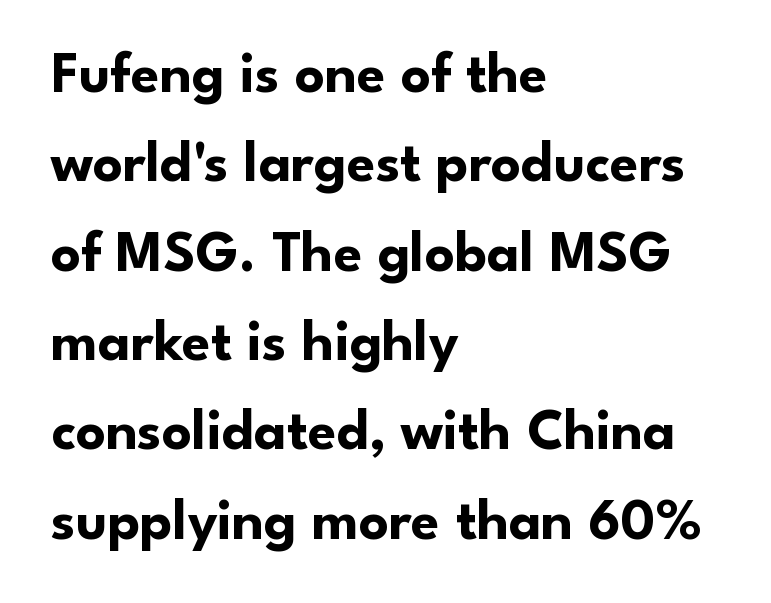
{"serif": "no", "italic": "no", "bold": "yes", "weight": "bold", "width": "normal", "stroke_contrast": "low", "x_height": "small", "monospaced": "no", "underline": "no", "align": "left", "line_spacing": "normal", "line_spacing_ratio": 1.54, "letter_spacing": "normal", "letter_spacing_em": 0.0, "glyph_px": 58}
